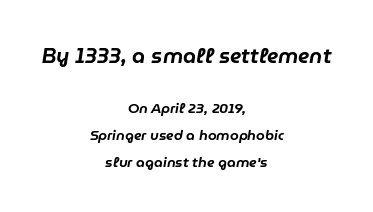
The image shows 21 px text type, italic (leaning right); set centered, loose line spacing (1.94x), normal letter spacing, not underlined; the first (top) block is 1.5x larger.
